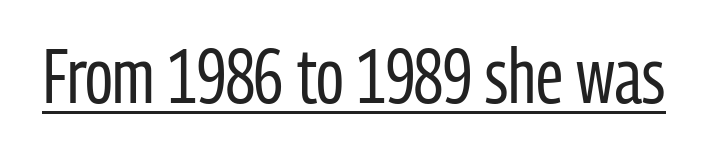
These lines are rendered in a variable-pitch font. The passage shown is not bold in any degree. This is sans-serif lettering, the kind often seen on screens and signage. In terms of posture, this sample is upright.
